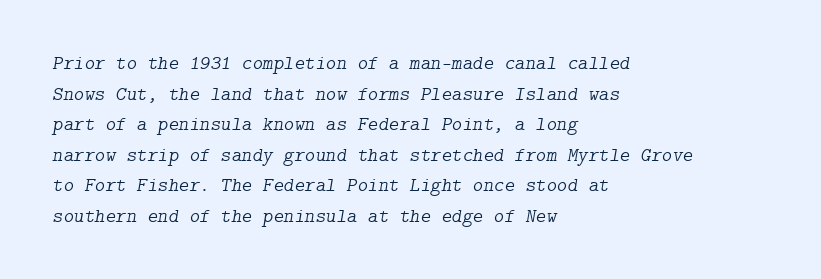
The letterforms sit shoulder to shoulder at normal distance. This reads as an unemphasized weight, regular at the heaviest. Has an underline been added? It has not. A student would call this left alignment; a typographer would say flush left, rag right. Would a proofreader flag this as italicized? Yes. Regarding leading, the lines here are spaced in the standard way.
